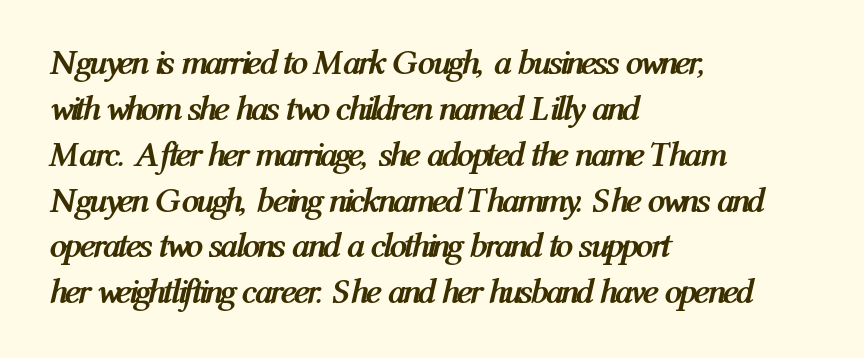
The image shows 35 px semibold, condensed type, italic (leaning right); set left-aligned, normal line spacing (1.31x), normal letter spacing, not underlined; medium stroke contrast and a medium x-height.
